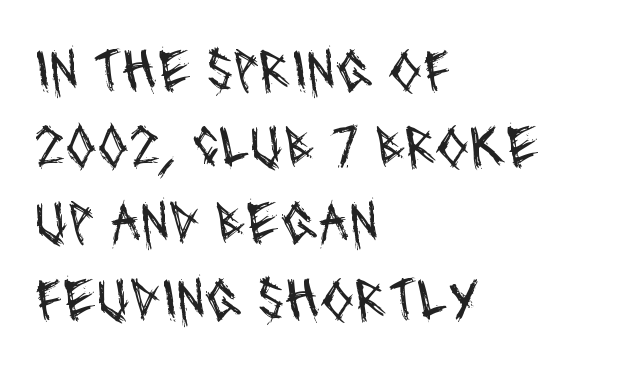
{"serif": "no", "bold": "no", "weight": "regular", "width": "condensed", "stroke_contrast": "medium", "x_height": "large", "monospaced": "no", "underline": "no", "align": "left", "line_spacing": "normal", "line_spacing_ratio": 1.25, "letter_spacing": "normal", "letter_spacing_em": 0.0, "glyph_px": 61}
